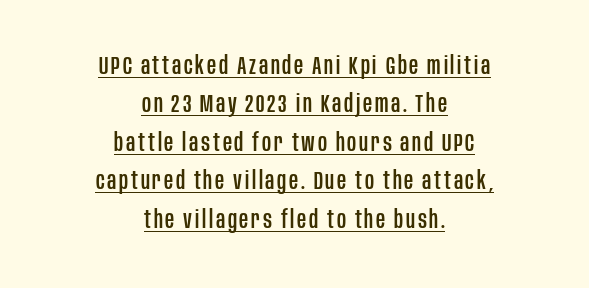
Line starts and ends both wander, symmetrically. Decoration check: the copy is underlined. The type sits square on the baseline with zero lean. Reading down the column, the eye jumps a familiar distance to each next line.
